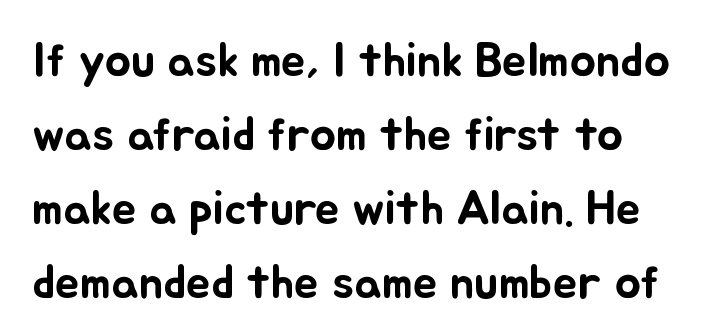
The image shows 49 px text type, upright; set left-aligned, normal line spacing (1.51x), normal letter spacing, not underlined; low stroke contrast and a small x-height.
